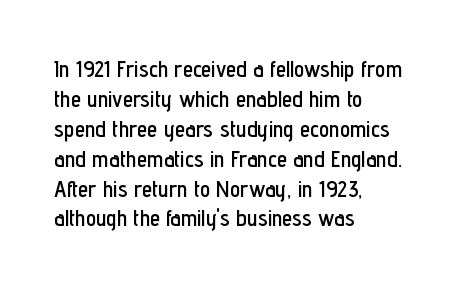
The image shows 23 px text type, upright; set left-aligned, normal line spacing (1.3x), normal letter spacing, not underlined.
